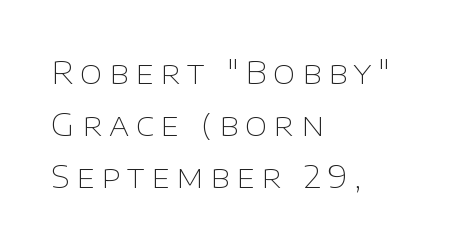
The image shows 32 px thin sans-serif type, upright; set left-aligned, normal line spacing (1.63x), unusually wide letter spacing (+0.21 em), not underlined; low stroke contrast and a large x-height.
